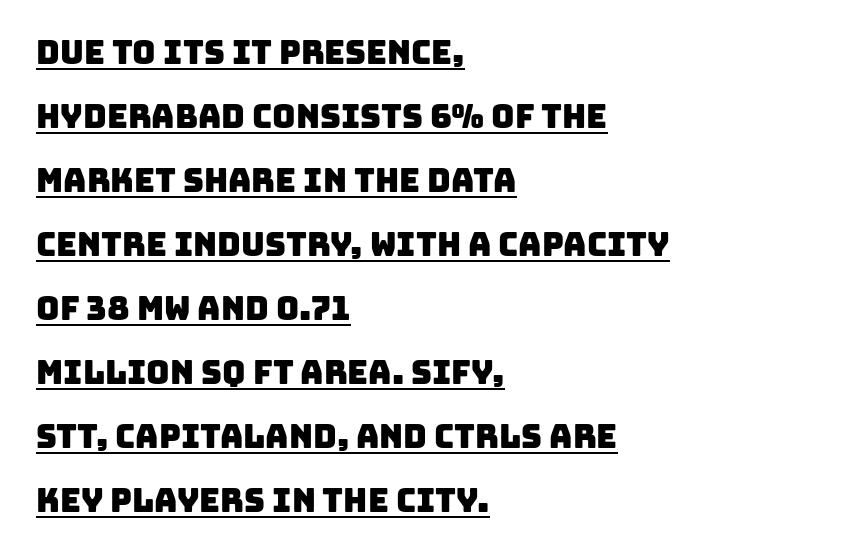
Q: Is the typeface a serif or a sans-serif typeface? A: Sans-serif.
Q: Is the text underlined? A: Yes.
Q: How is the paragraph aligned? A: Left-aligned.
Q: Is the spacing between letters normal or unusually wide? A: Normal.
Q: Is the spacing between lines tight, normal or loose? A: Loose.
Q: Width (condensed, normal, or wide)? A: Normal.
Q: Stroke contrast? A: Low.
Q: x-height? A: Large.
Q: Monospaced? A: No.
